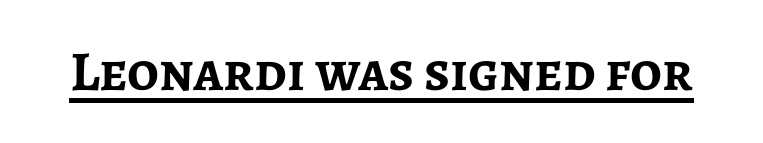
The rendering uses the underline text-decoration. How heavy is the stroke? Heavy — this is a bold. Compared with typical body copy, the letter spacing here is the same. Ordinary non-slanted type is in use.
